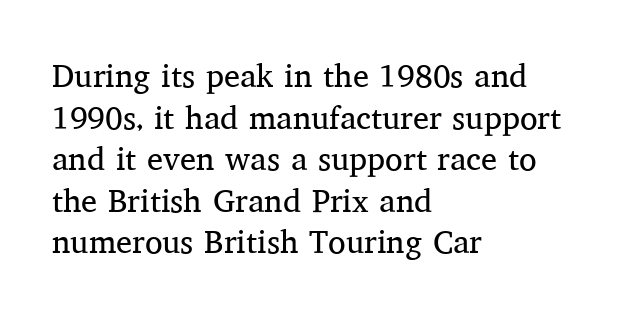
Q: Is the text bold? A: No.
Q: Is the text italic (slanted)? A: No, it is upright.
Q: Is the typeface a serif or a sans-serif typeface? A: Serif.
Q: Is the text underlined? A: No.
Q: How is the paragraph aligned? A: Left-aligned.
Q: Is the spacing between letters normal or unusually wide? A: Normal.
Q: Is the spacing between lines tight, normal or loose? A: Normal.
Q: Width (condensed, normal, or wide)? A: Normal.
Q: Stroke contrast? A: Medium.
Q: x-height? A: Medium.
Q: Monospaced? A: No.
